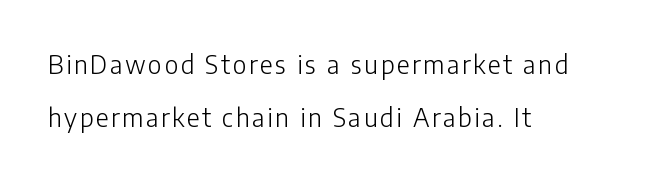
Q: Is the text bold? A: No.
Q: Is the text italic (slanted)? A: No, it is upright.
Q: Is the text underlined? A: No.
Q: How is the paragraph aligned? A: Left-aligned.
Q: Is the spacing between lines tight, normal or loose? A: Loose.
